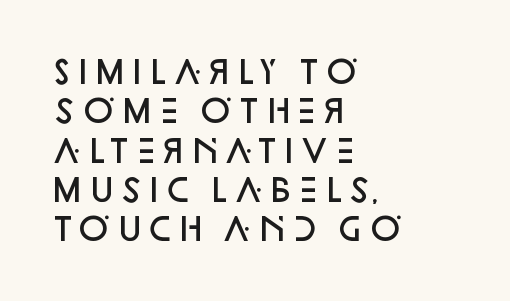
The image shows 31 px semibold sans-serif type, upright; set left-aligned, normal line spacing (1.27x), normal letter spacing, not underlined; low stroke contrast and a large x-height.
